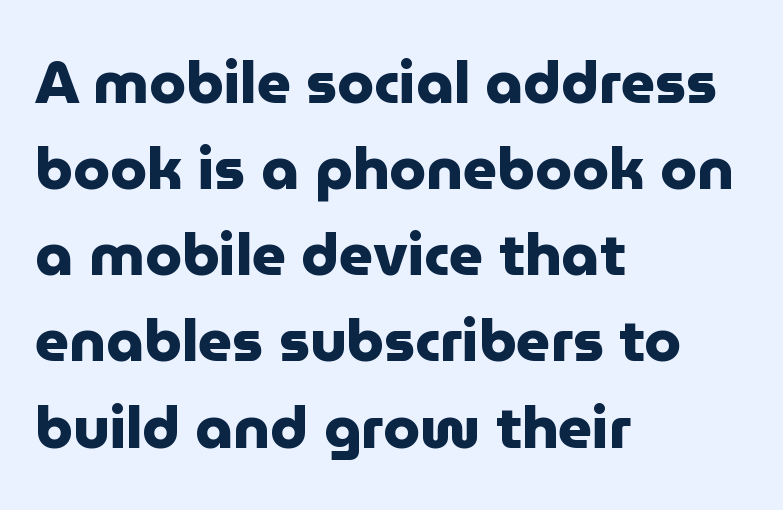
{"serif": "no", "italic": "no", "bold": "yes", "weight": "heavy", "width": "normal", "stroke_contrast": "low", "x_height": "medium", "monospaced": "no", "underline": "no", "align": "left", "line_spacing": "normal", "line_spacing_ratio": 1.46, "letter_spacing": "normal", "letter_spacing_em": 0.0, "glyph_px": 59}
